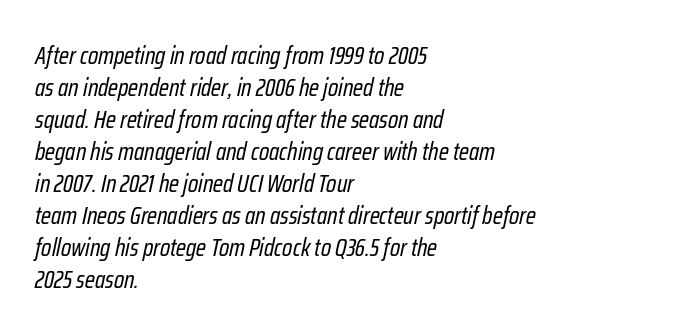
The font sits on the lighter half of the weight spectrum, regular included. Compared with typical paragraphs, the rows here are spaced about the same. All the whitespace from short lines collects on the right. Students, note that the glyphs here touch the page at normal intervals.
